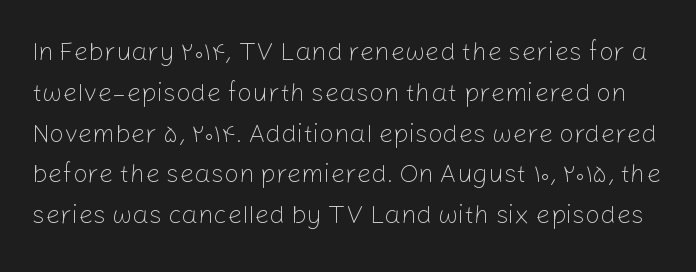
Q: Is the text bold? A: No.
Q: Is the text italic (slanted)? A: No, it is upright.
Q: Is the text underlined? A: No.
Q: Is the spacing between letters normal or unusually wide? A: Normal.
Q: Is the spacing between lines tight, normal or loose? A: Normal.
